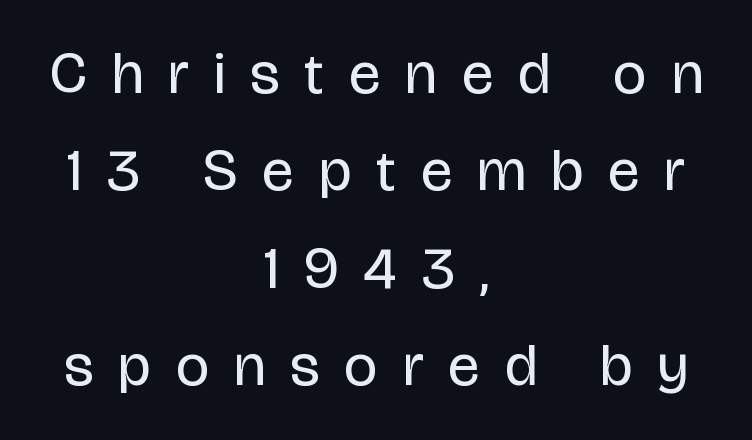
The image shows 59 px regular-weight, condensed sans-serif type, upright; set centered, normal line spacing (1.65x), unusually wide letter spacing (+0.43 em), not underlined; low stroke contrast and a large x-height.
